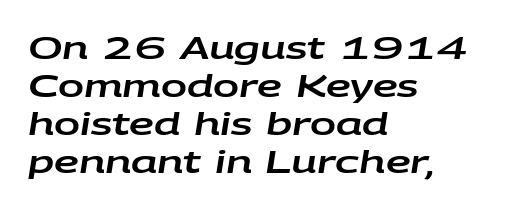
The ragged edge is on the right, which tells us the setting is flush left. Think of a printed novel: that variable character pitch is what you see here. Check under the words: just untouched page. The whole block is typeset with a tilt. No extra tracking has been applied to these lines.
